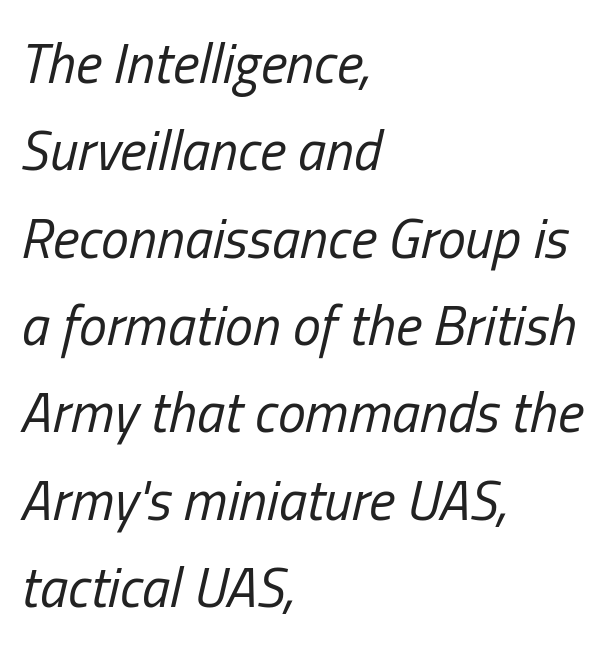
Rows of type keep a routine distance in the vertical direction. Letter spacing: default. The letters advance in unequal steps, a hallmark of proportional type. Every row of glyphs begins at an identical x-position on the left.
